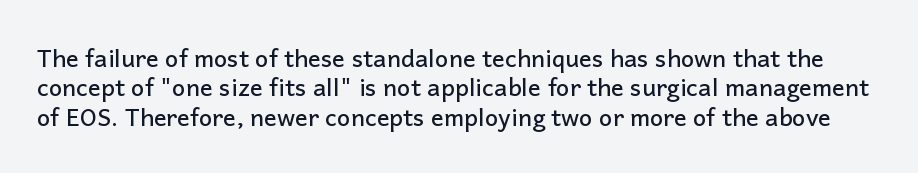
{"italic": "no", "underline": "no", "line_spacing_ratio": 1.22, "letter_spacing": "normal", "letter_spacing_em": 0.0, "glyph_px": 24}
